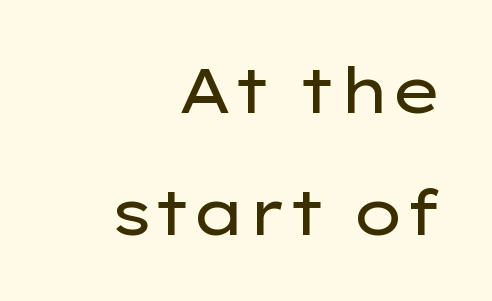
Q: Is the text bold? A: No.
Q: Is the text italic (slanted)? A: No, it is upright.
Q: Is the typeface a serif or a sans-serif typeface? A: Sans-serif.
Q: Is the text underlined? A: No.
Q: How is the paragraph aligned? A: Right-aligned.
Q: Is the spacing between letters normal or unusually wide? A: Normal.
Q: Is the spacing between lines tight, normal or loose? A: Loose.
Q: Width (condensed, normal, or wide)? A: Wide.
Q: Stroke contrast? A: Low.
Q: x-height? A: Medium.
Q: Monospaced? A: No.
